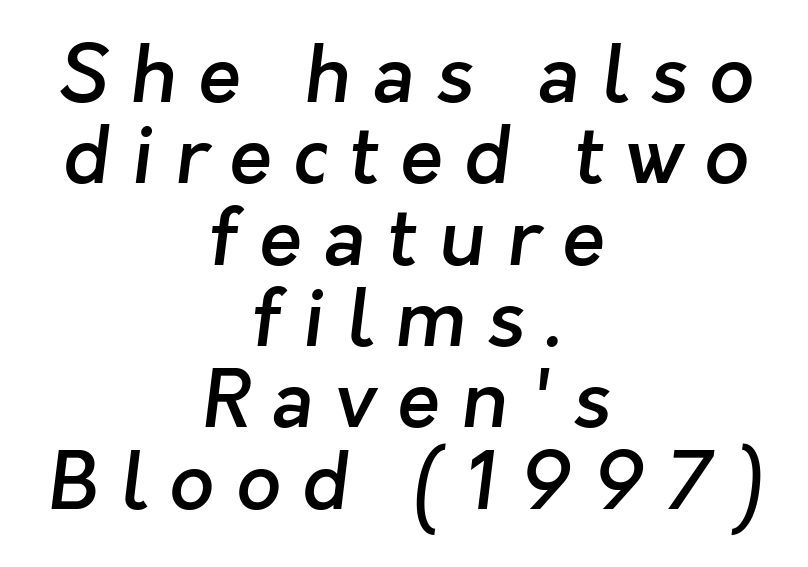
Q: Is the text bold? A: Semi-bold.
Q: Is the typeface a serif or a sans-serif typeface? A: Sans-serif.
Q: Is the text underlined? A: No.
Q: How is the paragraph aligned? A: Centered.
Q: Is the spacing between letters normal or unusually wide? A: Unusually wide.
Q: Is the spacing between lines tight, normal or loose? A: Tight.
Q: Width (condensed, normal, or wide)? A: Normal.
Q: Stroke contrast? A: Low.
Q: x-height? A: Medium.
Q: Monospaced? A: No.
